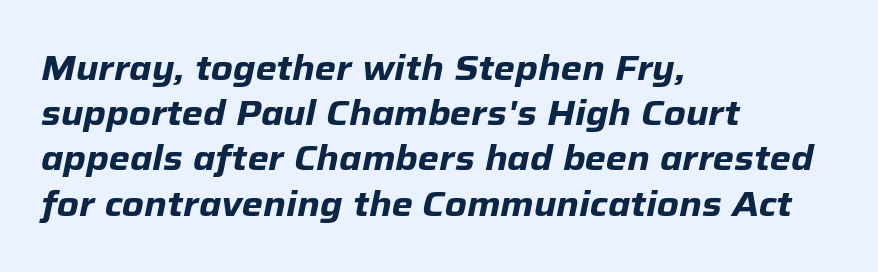
The image shows 34 px heavy type, italic (leaning right); set left-aligned, normal line spacing (1.33x), normal letter spacing, not underlined; low stroke contrast and a medium x-height.
